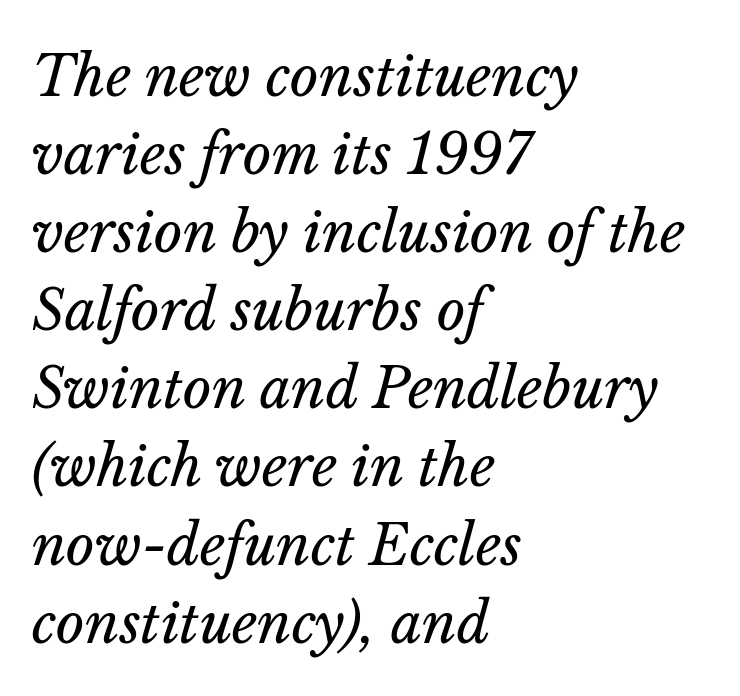
This rendering leaves character spacing at its baseline value. Is this a fixed-width face? No — the glyphs have proportional, varying widths. This rendering uses left alignment, leaving the right contour irregular. Underlining? Definitely not there. This sample uses an oblique cut, with every glyph tilted off the vertical.
